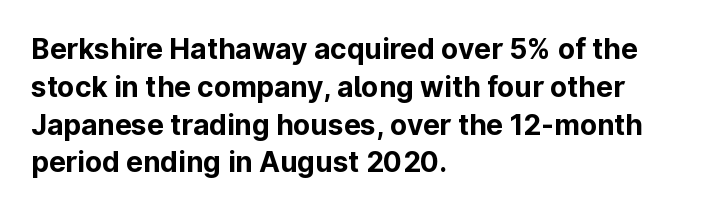
The image shows 28 px bold sans-serif type, upright; set left-aligned, normal line spacing (1.35x), normal letter spacing, not underlined; low stroke contrast and a medium x-height.
